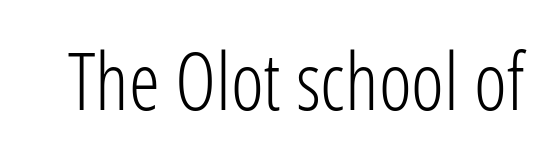
The foot of each line stays bare and open. Each word holds together tightly as a unit, with standard inter-letter gaps. The letters advance in unequal steps, a hallmark of proportional type. No italicization has been applied; the sample stays upright.
